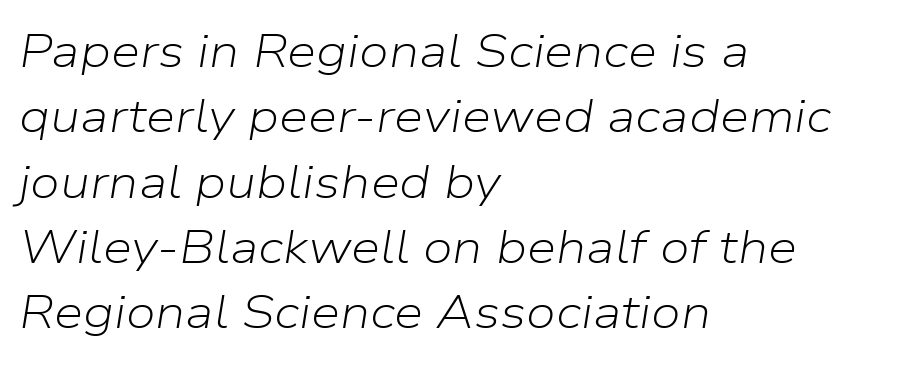
{"italic": "yes", "lean": "right", "slant_degrees": 9, "bold": "no", "weight": "light", "width": "normal", "stroke_contrast": "low", "x_height": "medium", "monospaced": "no", "underline": "no", "align": "left", "line_spacing": "normal", "line_spacing_ratio": 1.39, "letter_spacing": "normal", "letter_spacing_em": 0.0, "glyph_px": 47}
